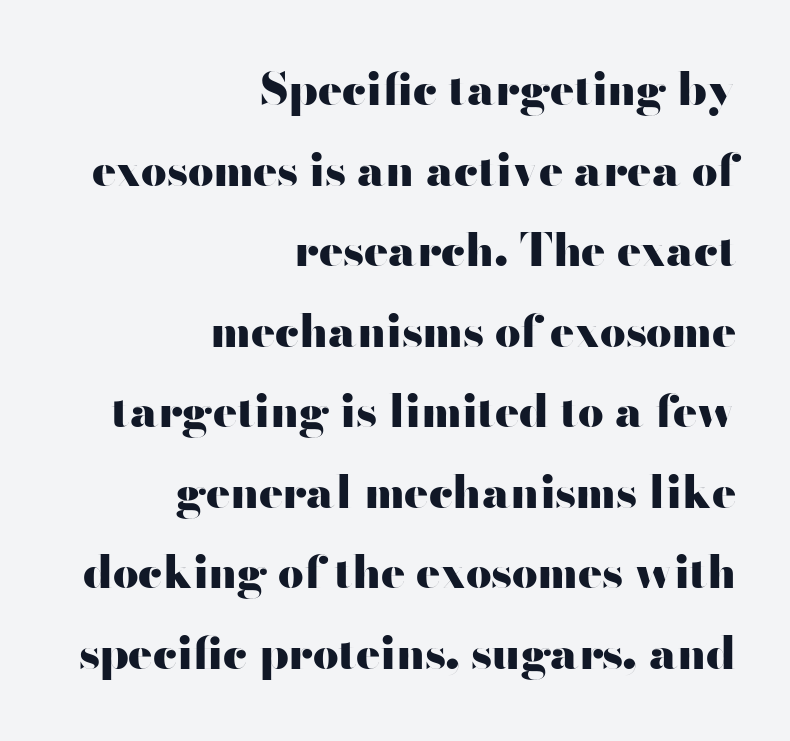
The image shows 45 px heavy, wide sans-serif type, upright; set right-aligned, line spacing 1.79x, normal letter spacing, not underlined; high stroke contrast and a small x-height.
